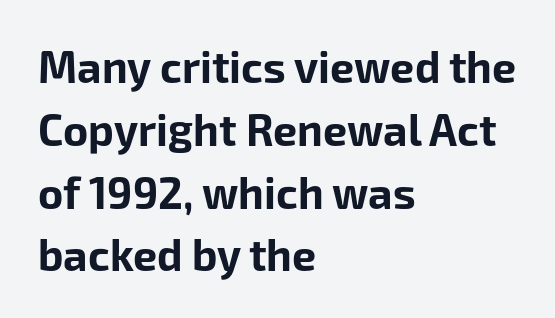
Q: Is the text bold? A: Yes.
Q: Is the text italic (slanted)? A: No, it is upright.
Q: Is the typeface a serif or a sans-serif typeface? A: Sans-serif.
Q: Is the text underlined? A: No.
Q: How is the paragraph aligned? A: Left-aligned.
Q: Is the spacing between letters normal or unusually wide? A: Normal.
Q: Is the spacing between lines tight, normal or loose? A: Normal.
Q: Width (condensed, normal, or wide)? A: Normal.
Q: Stroke contrast? A: Low.
Q: x-height? A: Medium.
Q: Monospaced? A: No.
